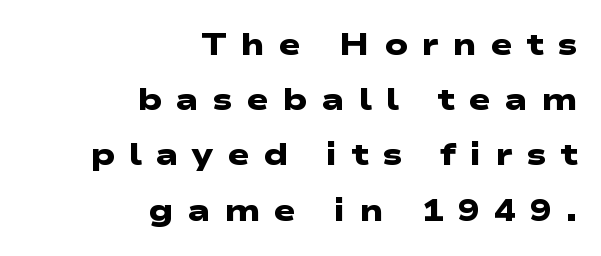
{"serif": "no", "bold": "yes", "weight": "heavy", "width": "wide", "stroke_contrast": "low", "x_height": "medium", "monospaced": "no", "underline": "no", "align": "right", "line_spacing_ratio": 1.84, "letter_spacing": "wide", "letter_spacing_em": 0.45, "glyph_px": 30}
